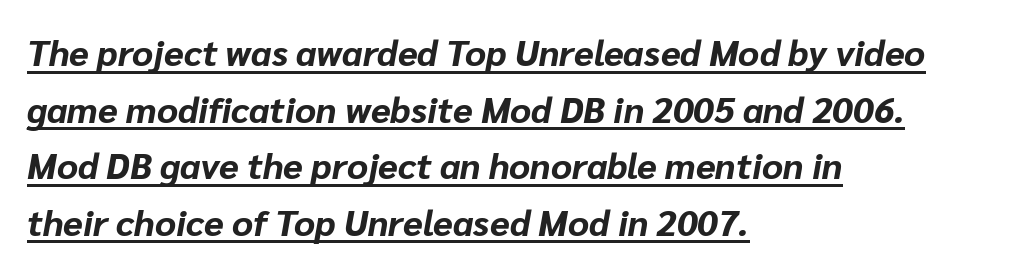
Characters follow at the spacing the type designer built in. The typography opts for an oblique posture over an upright one. Is this a fixed-width face? No — the glyphs have proportional, varying widths. Bold? Absolutely — the strokes are thick and heavy. Short and long lines alike share a common starting point at left. Evenly set lines give the paragraph a standard silhouette.
